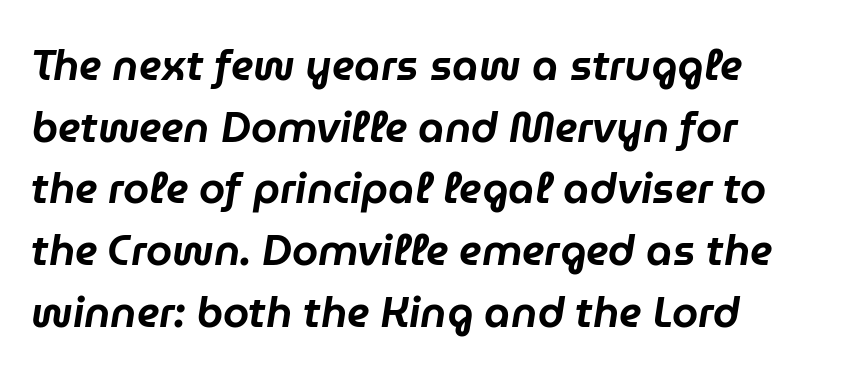
The image shows 42 px text type, italic (leaning right); set normal line spacing (1.47x), normal letter spacing, not underlined; low stroke contrast and a medium x-height.
